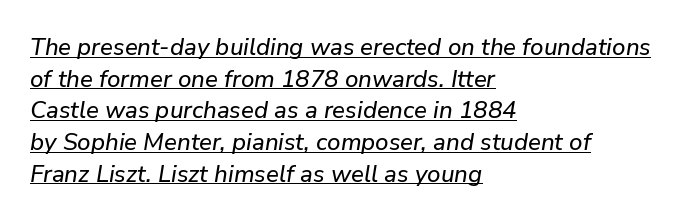
The space between consecutive lines is moderate. If you drew a line through each stem, it would be angled. Layout note: lines flush left. In designer terms, the underline attribute is active on this setting. Tracking here is standard; glyphs follow each other at the usual distance.
